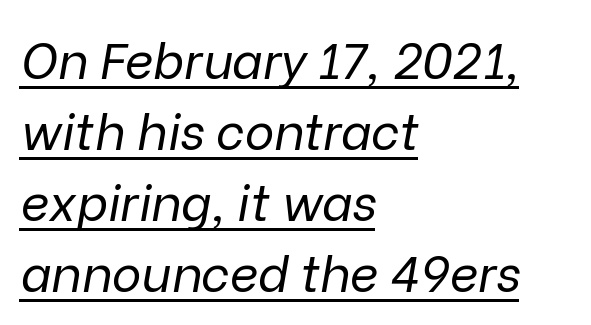
The image shows 50 px regular-weight type, italic (leaning right); set left-aligned, normal line spacing (1.42x), normal letter spacing, underlined; low stroke contrast and a medium x-height.
